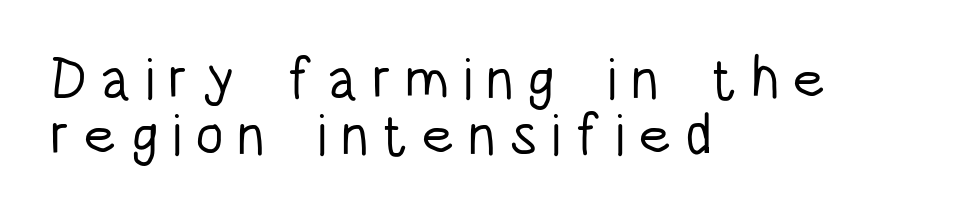
{"serif": "no", "italic": "no", "bold": "no", "weight": "light", "width": "condensed", "stroke_contrast": "low", "x_height": "large", "monospaced": "no", "underline": "no", "align": "left", "line_spacing": "tight", "line_spacing_ratio": 0.96, "letter_spacing": "wide", "letter_spacing_em": 0.23, "glyph_px": 58}
